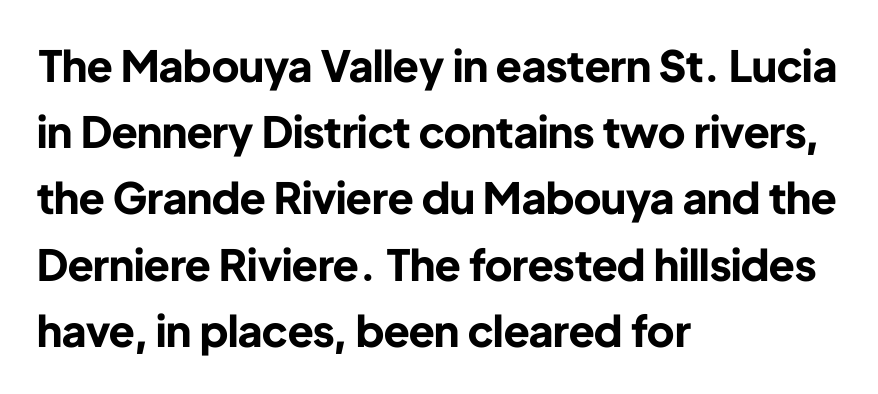
The image shows 43 px bold sans-serif type, upright; set left-aligned, normal line spacing (1.54x), normal letter spacing, not underlined; low stroke contrast and a medium x-height.
